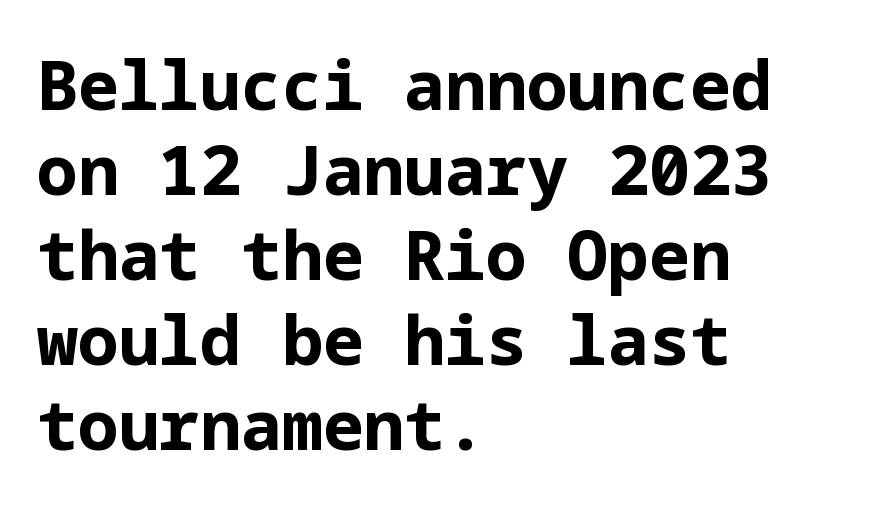
Regular leading. The typesetter chose a ragged-right arrangement here. The typeface chosen for these lines omits serifs. Tracking here is standard; glyphs follow each other at the usual distance.
